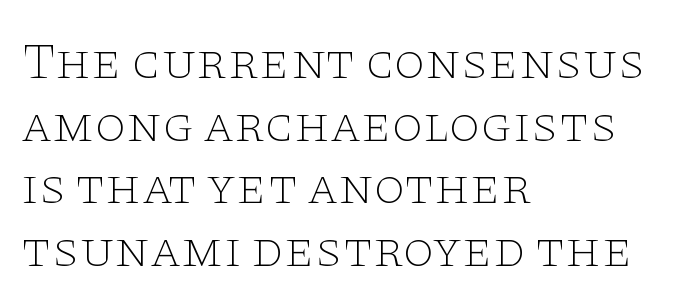
{"serif": "yes", "italic": "no", "bold": "no", "weight": "thin", "width": "wide", "stroke_contrast": "low", "x_height": "large", "monospaced": "no", "underline": "no", "align": "left", "line_spacing_ratio": 1.23, "letter_spacing": "normal", "letter_spacing_em": 0.0, "glyph_px": 51}
